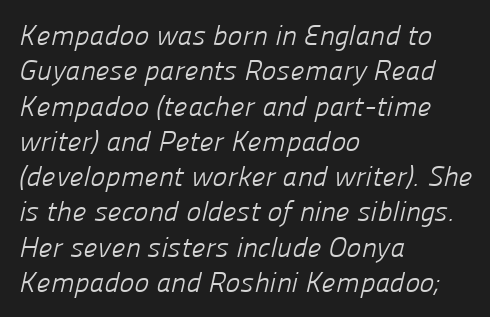
Q: Is the text bold? A: No.
Q: Is the typeface a serif or a sans-serif typeface? A: Sans-serif.
Q: Is the text underlined? A: No.
Q: How is the paragraph aligned? A: Left-aligned.
Q: Is the spacing between letters normal or unusually wide? A: Normal.
Q: Is the spacing between lines tight, normal or loose? A: Normal.
Q: Width (condensed, normal, or wide)? A: Normal.
Q: Stroke contrast? A: Low.
Q: x-height? A: Medium.
Q: Monospaced? A: No.
